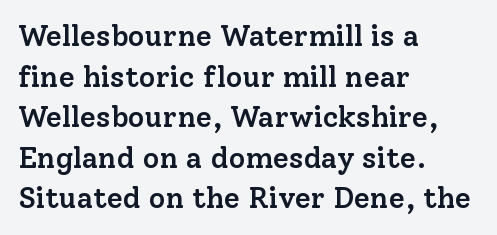
The image shows 29 px semibold serif type, upright; set left-aligned, normal line spacing (1.4x), normal letter spacing, not underlined; low stroke contrast and a medium x-height.
